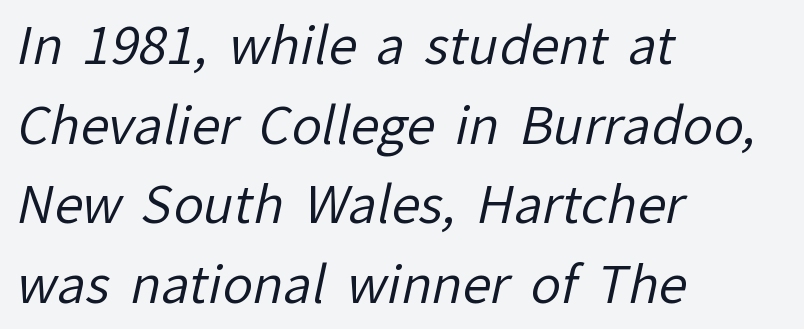
This is not heavy type; no bold has been used. The passage shown is typeset with a sans-serif family. A typesetter would call this zero additional tracking. Left-aligned paragraph, ragged on the right. Rows of type keep a routine distance in the vertical direction.
